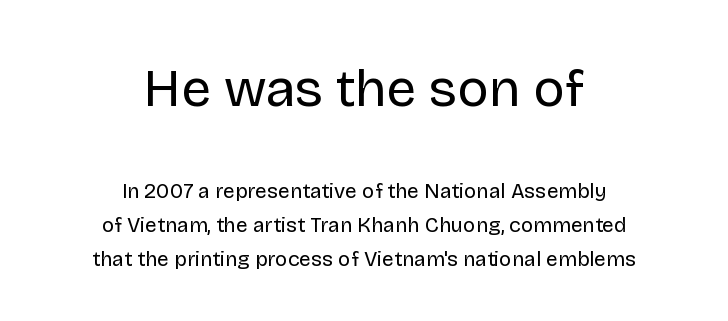
The image shows 53 px regular-weight sans-serif type, upright; set centered, normal line spacing (1.62x), normal letter spacing, not underlined; the first (top) block is 2.52x larger; low stroke contrast and a large x-height.
